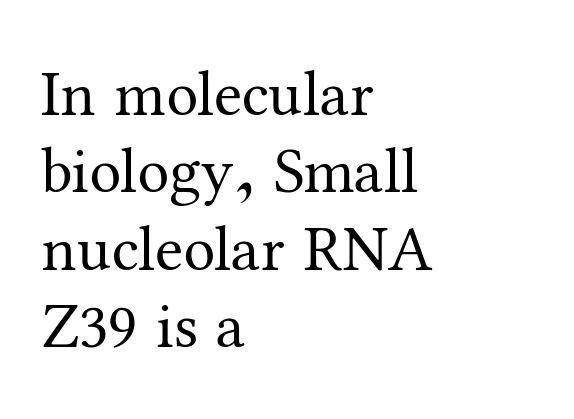
Upright lettering throughout. The letters advance in unequal steps, a hallmark of proportional type. The glyphs are unaccompanied by any horizontal stroke below them. Bold? No — there's no thickening of the strokes. The lines in this sample share a left origin and differ only in where they stop.
